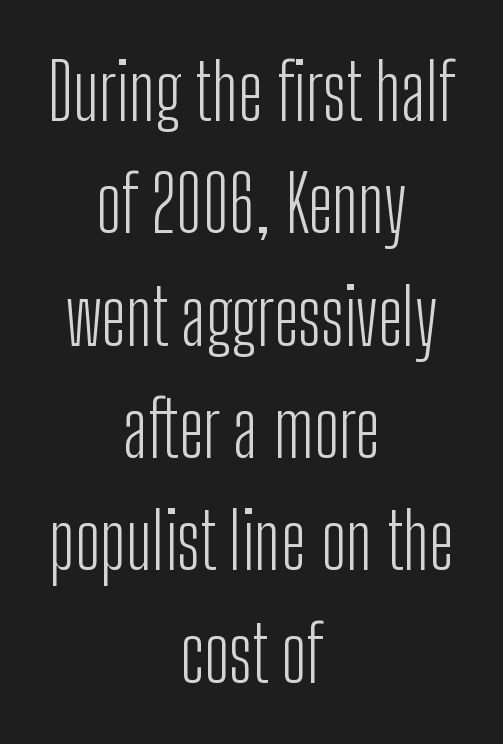
Visually the block forms a symmetrical silhouette, jagged on both flanks. Spacing between characters is what you'd get straight out of the box. The rendering uses natural spacing where letterforms have individual widths. Typographically, this falls in the sans-serif category. The letterforms sit at book weight or below. Nope, not italic — everything's standing straight.
